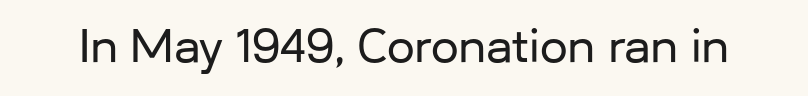
{"serif": "no", "italic": "no", "width": "normal", "stroke_contrast": "low", "x_height": "medium", "monospaced": "no", "underline": "no", "letter_spacing": "normal", "letter_spacing_em": 0.0, "glyph_px": 44}
